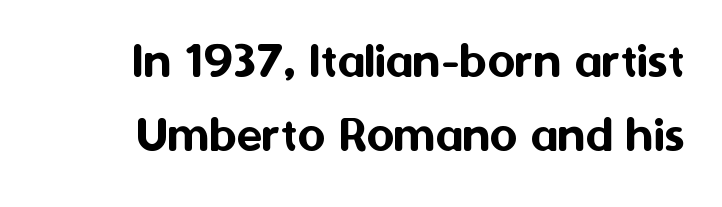
Q: Is the text italic (slanted)? A: No, it is upright.
Q: Is the typeface a serif or a sans-serif typeface? A: Sans-serif.
Q: Is the text underlined? A: No.
Q: Is the spacing between letters normal or unusually wide? A: Normal.
Q: Is the spacing between lines tight, normal or loose? A: Normal.
Q: Width (condensed, normal, or wide)? A: Normal.
Q: Stroke contrast? A: Medium.
Q: x-height? A: Medium.
Q: Monospaced? A: No.
